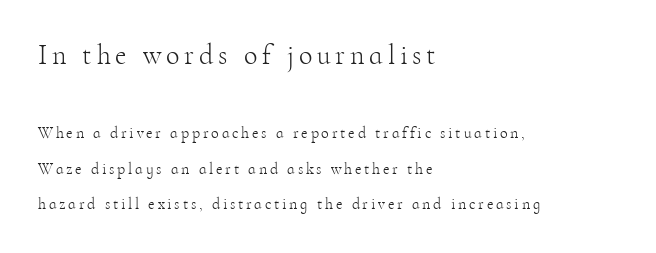
The image shows 28 px light serif type, upright; set left-aligned, loose line spacing (2.23x), not underlined; the first (top) block is 1.75x larger; high stroke contrast and a small x-height.
